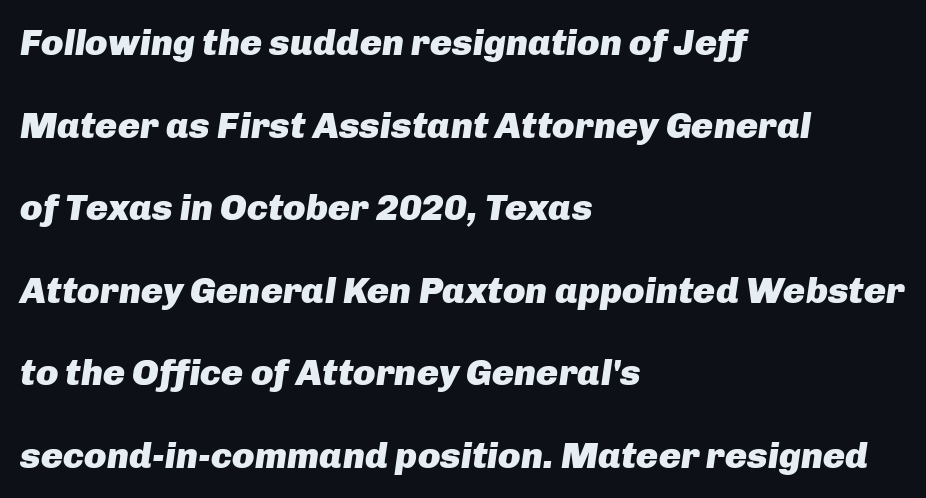
Q: Is the text bold? A: Yes.
Q: Is the text italic (slanted)? A: Yes, it leans right by about 8 degrees.
Q: Is the text underlined? A: No.
Q: How is the paragraph aligned? A: Left-aligned.
Q: Is the spacing between letters normal or unusually wide? A: Normal.
Q: Is the spacing between lines tight, normal or loose? A: Loose.
Q: Width (condensed, normal, or wide)? A: Normal.
Q: Stroke contrast? A: Low.
Q: x-height? A: Medium.
Q: Monospaced? A: No.
